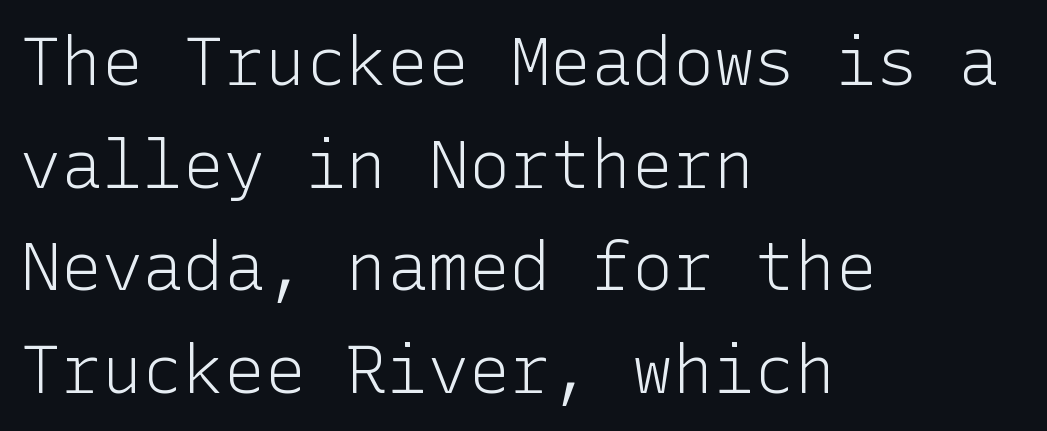
Q: Is the text bold? A: No.
Q: Is the text italic (slanted)? A: No, it is upright.
Q: Is the typeface a serif or a sans-serif typeface? A: Sans-serif.
Q: Is the text underlined? A: No.
Q: How is the paragraph aligned? A: Left-aligned.
Q: Is the spacing between letters normal or unusually wide? A: Normal.
Q: Is the spacing between lines tight, normal or loose? A: Normal.
Q: Width (condensed, normal, or wide)? A: Normal.
Q: Stroke contrast? A: Low.
Q: x-height? A: Medium.
